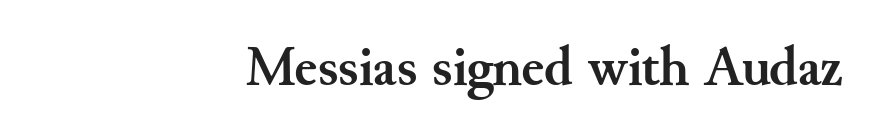
{"serif": "yes", "italic": "no", "bold": "yes", "weight": "semibold", "width": "normal", "stroke_contrast": "medium", "x_height": "small", "monospaced": "no", "underline": "no", "align": "right", "letter_spacing": "normal", "letter_spacing_em": 0.0, "glyph_px": 56}
